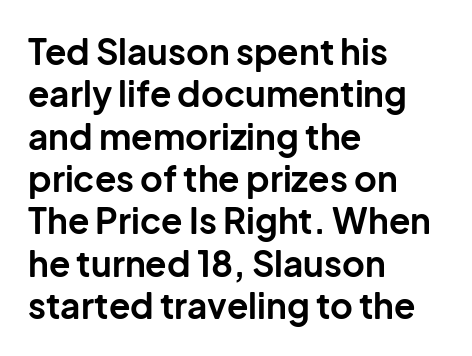
{"serif": "no", "italic": "no", "bold": "yes", "weight": "bold", "width": "normal", "stroke_contrast": "low", "x_height": "medium", "monospaced": "no", "underline": "no", "align": "left", "line_spacing_ratio": 1.21, "letter_spacing": "normal", "letter_spacing_em": 0.0, "glyph_px": 35}
